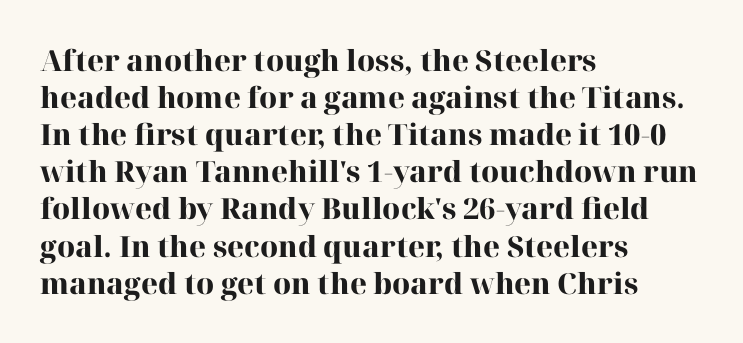
The image shows 29 px heavy serif type, upright; set left-aligned, normal line spacing (1.28x), normal letter spacing, not underlined; high stroke contrast and a medium x-height.
